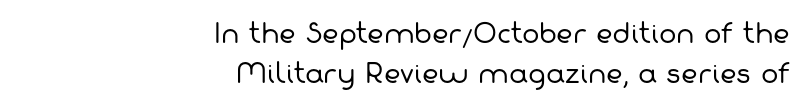
{"bold": "no", "underline": "no", "align": "right", "line_spacing": "normal", "line_spacing_ratio": 1.54, "letter_spacing": "normal", "letter_spacing_em": 0.0, "glyph_px": 26}
